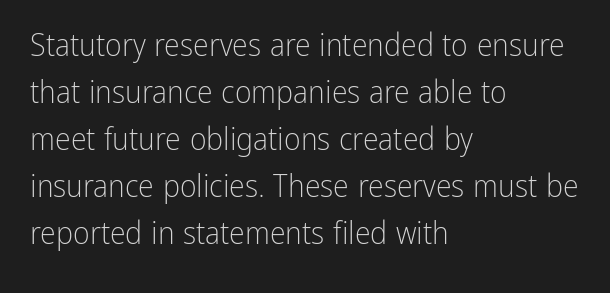
Q: Is the text bold? A: No.
Q: Is the text italic (slanted)? A: No, it is upright.
Q: Is the typeface a serif or a sans-serif typeface? A: Sans-serif.
Q: Is the text underlined? A: No.
Q: How is the paragraph aligned? A: Left-aligned.
Q: Is the spacing between letters normal or unusually wide? A: Normal.
Q: Is the spacing between lines tight, normal or loose? A: Normal.
Q: Width (condensed, normal, or wide)? A: Condensed.
Q: Stroke contrast? A: Low.
Q: x-height? A: Medium.
Q: Monospaced? A: No.
